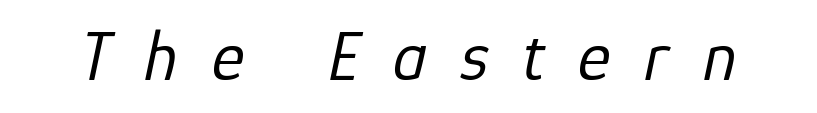
Quick note: underline off. Rendered with sloped, italic letterforms. On a weight scale, this lands at 450 or below. Is this a fixed-width face? No — the glyphs have proportional, varying widths. The gaps between neighbouring characters are conspicuously large.
